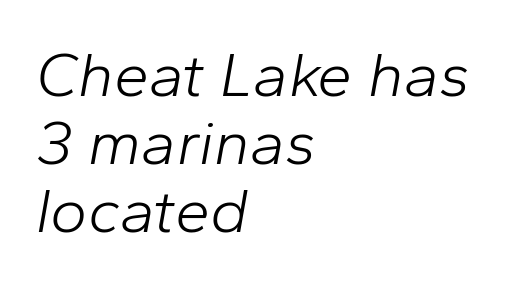
Q: Is the text bold? A: No.
Q: Is the text italic (slanted)? A: Yes, it leans right by about 10 degrees.
Q: Is the text underlined? A: No.
Q: How is the paragraph aligned? A: Left-aligned.
Q: Is the spacing between letters normal or unusually wide? A: Normal.
Q: Is the spacing between lines tight, normal or loose? A: Tight.
Q: Width (condensed, normal, or wide)? A: Normal.
Q: Stroke contrast? A: Low.
Q: x-height? A: Medium.
Q: Monospaced? A: No.
